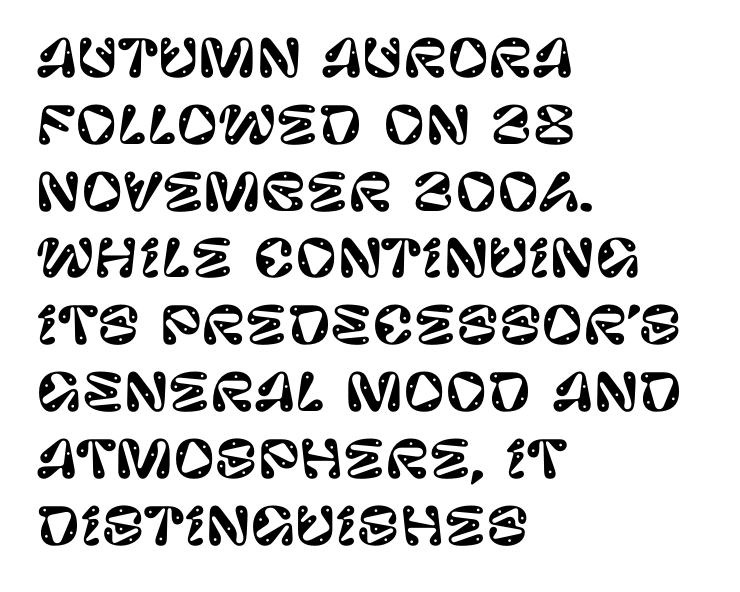
The image shows 51 px sans-serif type; set left-aligned, normal line spacing (1.31x), normal letter spacing, not underlined; low stroke contrast and a large x-height.
